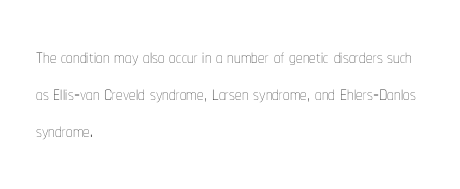
The image shows 26 px text type, upright; set left-aligned, normal line spacing (1.42x), normal letter spacing, not underlined.
